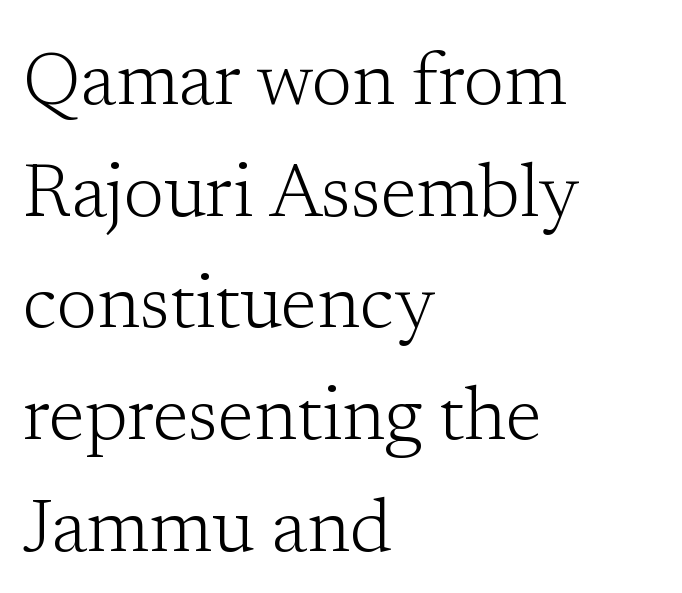
The text block is weighted toward the left margin, trailing off unevenly rightward. Normally led — the rows are evenly, conventionally spaced. Typographically, this falls in the serif category. The baseline area is clear. Nothing heavy about these letters — not bold at all.
